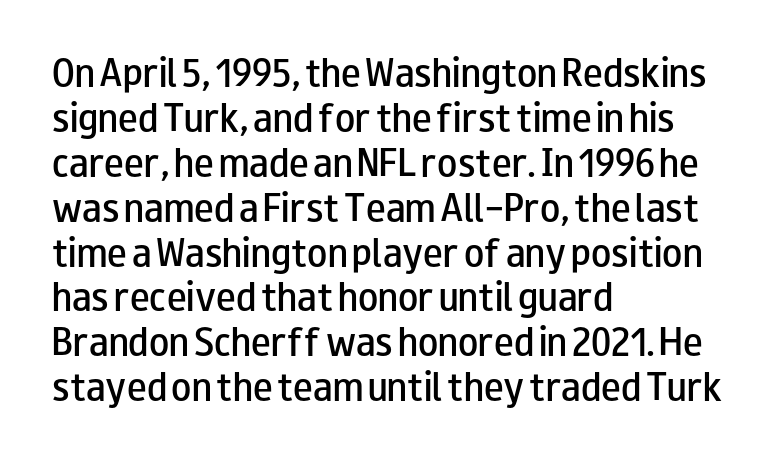
The image shows 33 px semibold, wide sans-serif type, upright; set left-aligned, normal line spacing (1.36x), normal letter spacing, not underlined; low stroke contrast and a small x-height.
